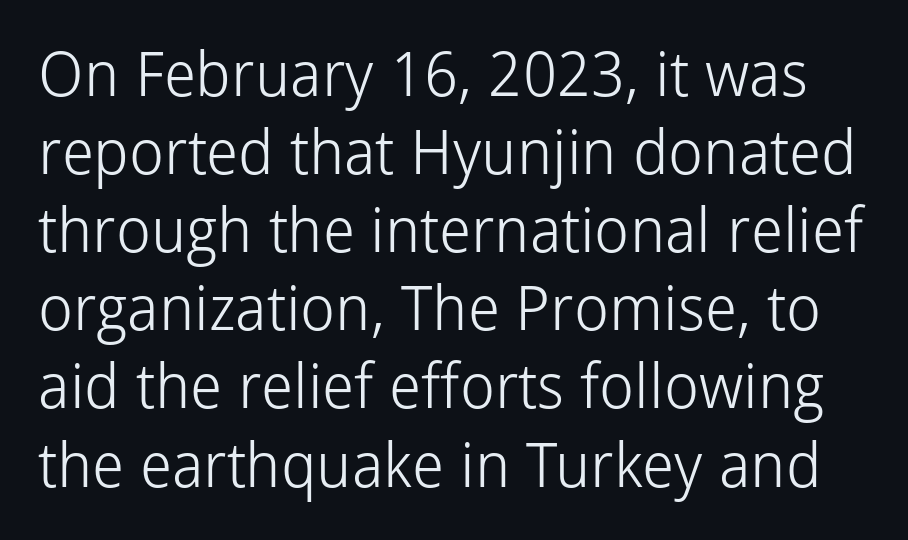
{"serif": "no", "italic": "no", "bold": "no", "weight": "light", "width": "normal", "stroke_contrast": "low", "x_height": "medium", "monospaced": "no", "underline": "no", "line_spacing": "normal", "line_spacing_ratio": 1.26, "letter_spacing": "normal", "letter_spacing_em": 0.0, "glyph_px": 62}
